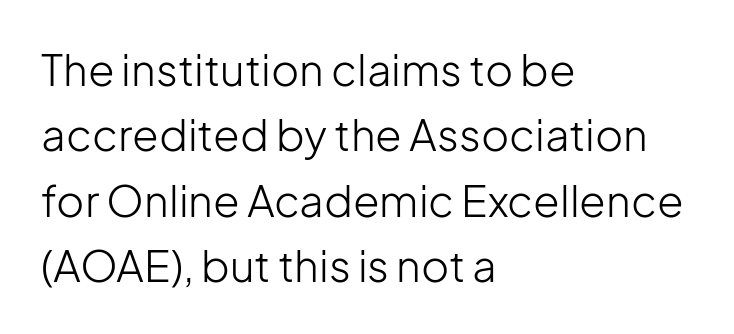
{"serif": "no", "italic": "no", "bold": "no", "weight": "light", "width": "normal", "stroke_contrast": "low", "x_height": "medium", "monospaced": "no", "underline": "no", "align": "left", "line_spacing": "normal", "line_spacing_ratio": 1.52, "letter_spacing": "normal", "letter_spacing_em": 0.0, "glyph_px": 43}
